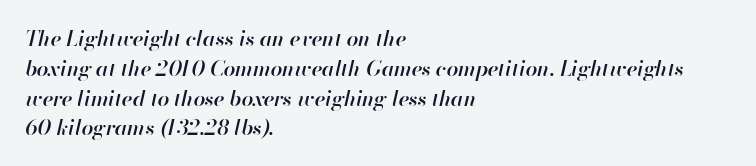
{"italic": "yes", "lean": "right", "slant_degrees": 13, "bold": "semi", "underline": "no", "align": "left", "line_spacing": "normal", "line_spacing_ratio": 1.42, "letter_spacing": "normal", "letter_spacing_em": 0.0, "glyph_px": 21}
